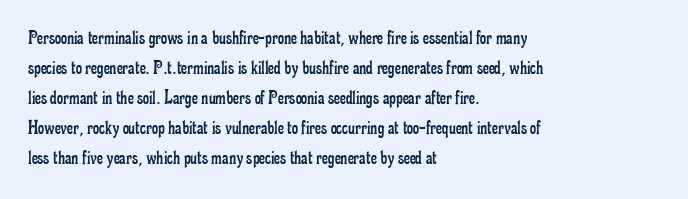
The image shows 21 px text type, upright; set left-aligned, normal line spacing (1.43x), normal letter spacing, not underlined.
